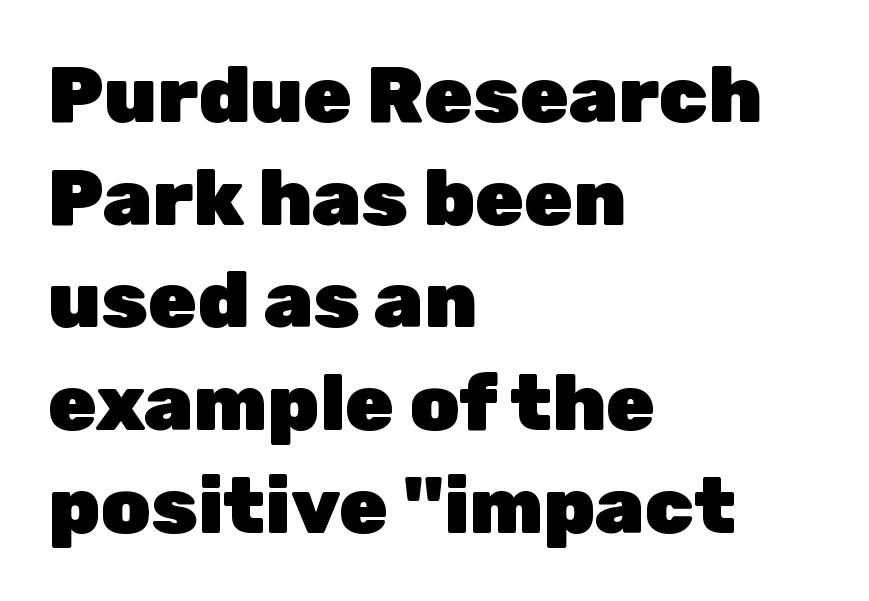
The image shows 79 px heavy sans-serif type, upright; set left-aligned, normal line spacing (1.3x), normal letter spacing, not underlined; low stroke contrast and a medium x-height.
